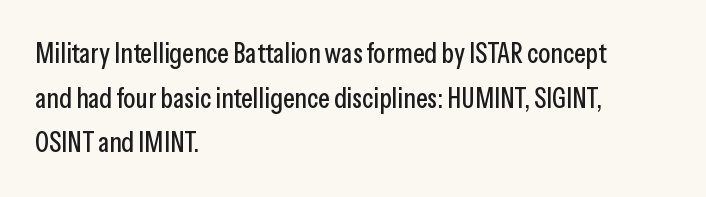
{"serif": "no", "italic": "no", "width": "condensed", "stroke_contrast": "low", "x_height": "medium", "monospaced": "no", "underline": "no", "align": "left", "line_spacing": "normal", "line_spacing_ratio": 1.59, "letter_spacing": "normal", "letter_spacing_em": 0.0, "glyph_px": 28}
